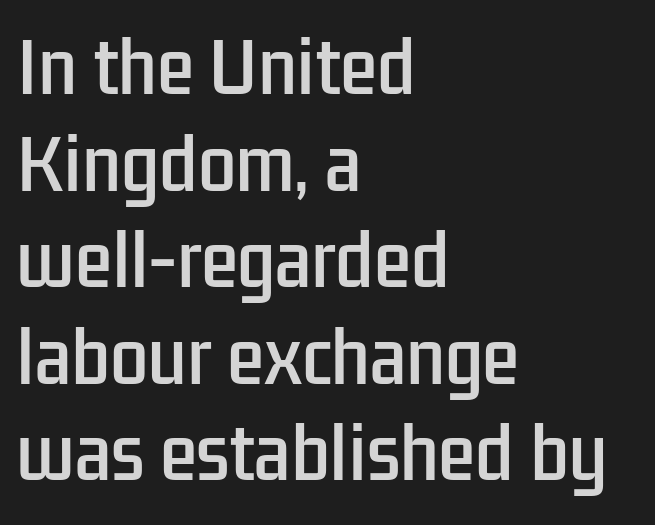
The image shows 68 px condensed sans-serif type, upright; set left-aligned, normal line spacing (1.42x), normal letter spacing, not underlined; low stroke contrast and a medium x-height.
